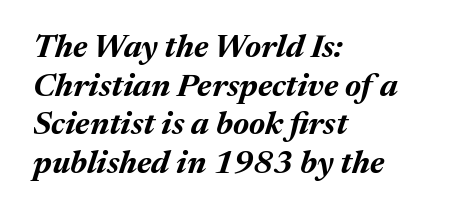
The tracking reads as untouched default to a designer's eye. Pretty heavy lettering here — definitely bold. The rag falls on the right side of this text block. The typography opts for an oblique posture over an upright one. The zone under the glyphs is completely vacant.
